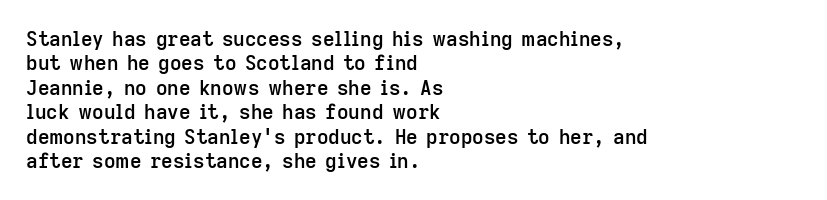
The image shows 20 px text type, upright; set left-aligned, line spacing 1.22x, normal letter spacing, not underlined.
